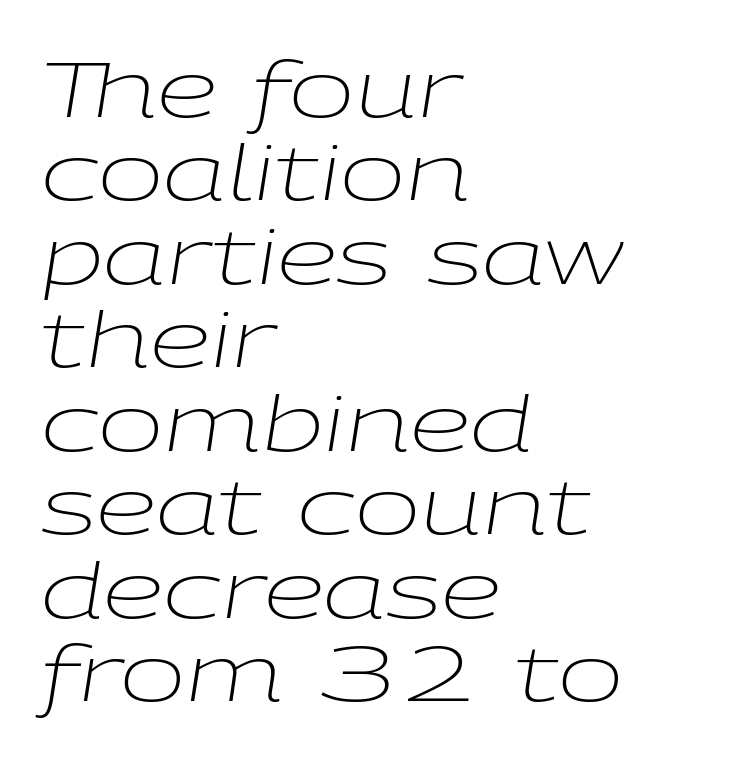
The image shows 78 px light, wide type, italic (leaning right); set left-aligned, tight line spacing (1.07x), normal letter spacing, not underlined; low stroke contrast and a medium x-height.
